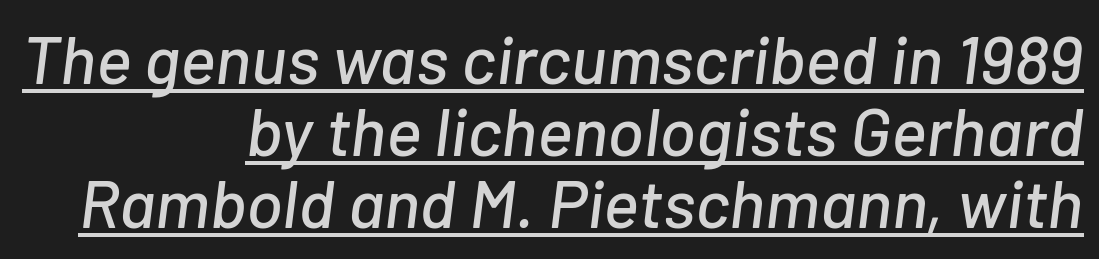
{"italic": "yes", "lean": "right", "slant_degrees": 7, "width": "normal", "stroke_contrast": "low", "x_height": "medium", "monospaced": "no", "underline": "yes", "align": "right", "line_spacing": "tight", "line_spacing_ratio": 1.06, "letter_spacing": "normal", "letter_spacing_em": 0.0, "glyph_px": 68}
